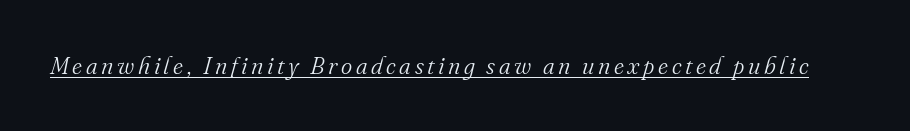
The image shows 24 px text type, italic (leaning right); set underlined.
